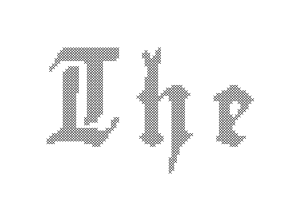
Character widths vary here, with narrow letters taking less room than wide ones. Clear beneath every line of the passage. The typography opts for an upright posture over an oblique one. Words appear elongated and porous because spacing is wide.
